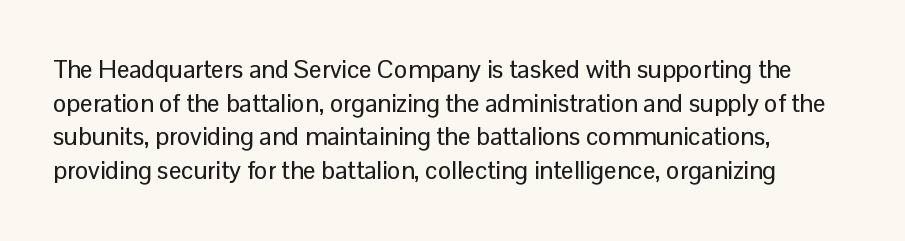
{"italic": "no", "underline": "no", "align": "left", "line_spacing": "normal", "line_spacing_ratio": 1.35, "letter_spacing": "normal", "letter_spacing_em": 0.0, "glyph_px": 25}
